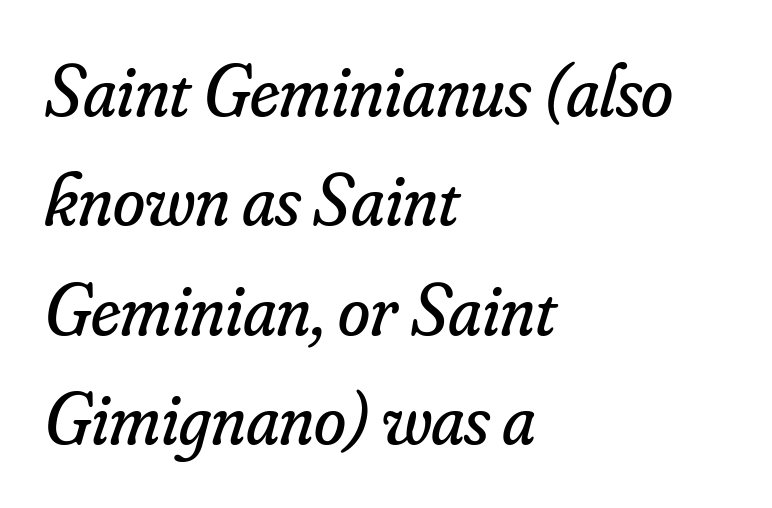
The letters sit at their default tracking, neither squeezed nor spread. This sample uses a serif face. How would I describe the line gaps? Plain and ordinary. The typeface has the unassuming heft of standard copy or less.
